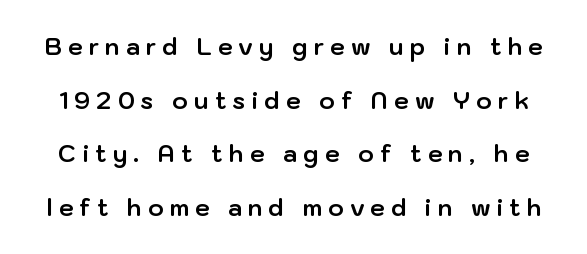
The image shows 23 px bold type, upright; set loose line spacing (2.33x), unusually wide letter spacing (+0.28 em), not underlined.
